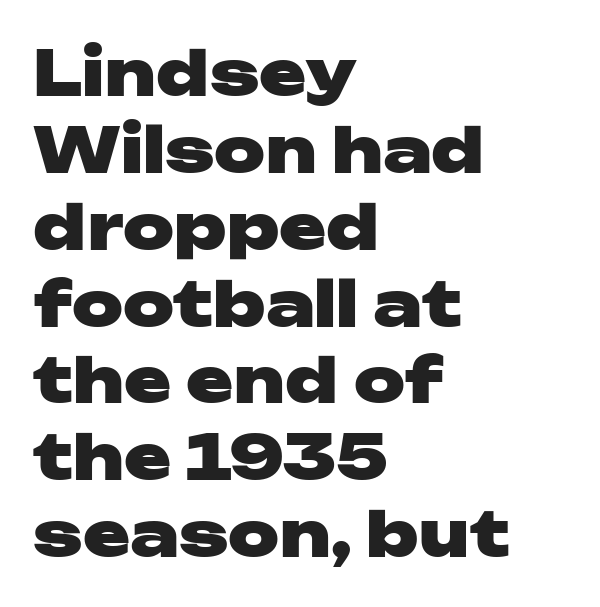
Visually the block forms a straight wall on the left and a jagged coastline on the right. Tall strokes in this sample are plumb rather than angled. Words appear dense and cohesive because spacing is normal. Is this a sans? Yes — the strokes have no serifs. Strong, thick strokes mark this as bold type. Here the designer chose a conventional face with non-uniform glyph widths.
